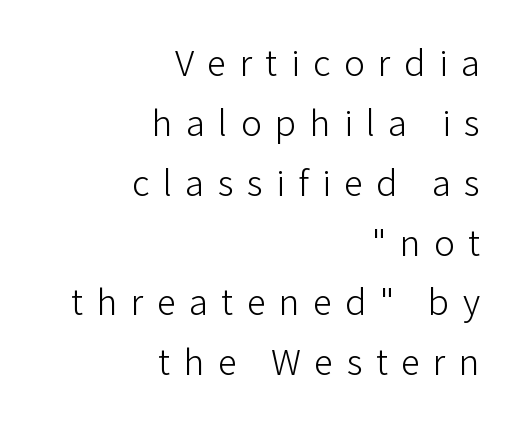
Q: Is the text bold? A: No.
Q: Is the text italic (slanted)? A: No, it is upright.
Q: Is the typeface a serif or a sans-serif typeface? A: Sans-serif.
Q: Is the text underlined? A: No.
Q: How is the paragraph aligned? A: Right-aligned.
Q: Is the spacing between letters normal or unusually wide? A: Unusually wide.
Q: Width (condensed, normal, or wide)? A: Normal.
Q: Stroke contrast? A: Low.
Q: x-height? A: Medium.
Q: Monospaced? A: No.
